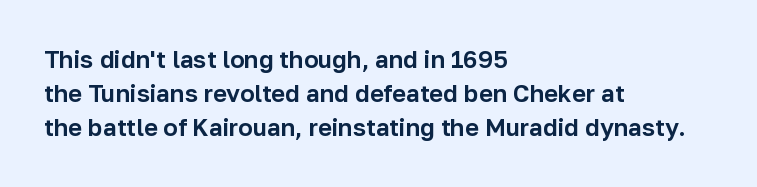
{"italic": "no", "underline": "no", "align": "left", "line_spacing": "normal", "line_spacing_ratio": 1.42, "letter_spacing": "normal", "letter_spacing_em": 0.0, "glyph_px": 24}
